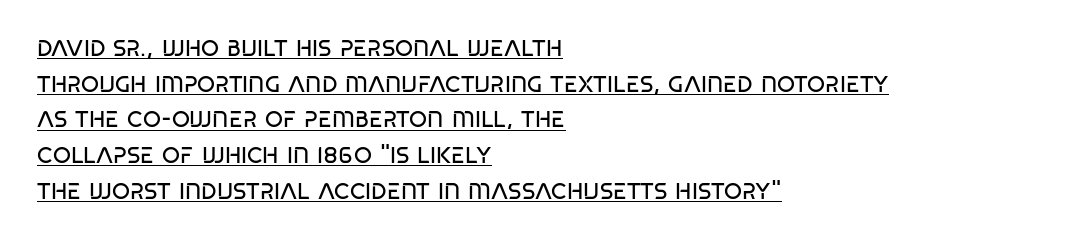
{"bold": "no", "underline": "yes", "align": "left", "line_spacing": "normal", "line_spacing_ratio": 1.55, "letter_spacing": "normal", "letter_spacing_em": 0.0, "glyph_px": 23}
